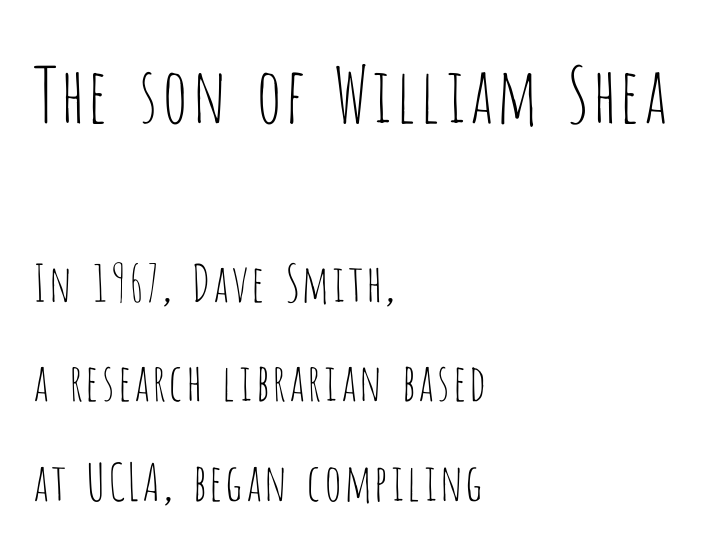
{"serif": "no", "italic": "no", "bold": "no", "weight": "thin", "width": "condensed", "stroke_contrast": "low", "x_height": "large", "monospaced": "no", "underline": "no", "align": "left", "line_spacing": "loose", "line_spacing_ratio": 1.95, "letter_spacing": "normal", "letter_spacing_em": 0.0, "larger_block": "first", "size_ratio": 1.49, "glyph_px": 76}
